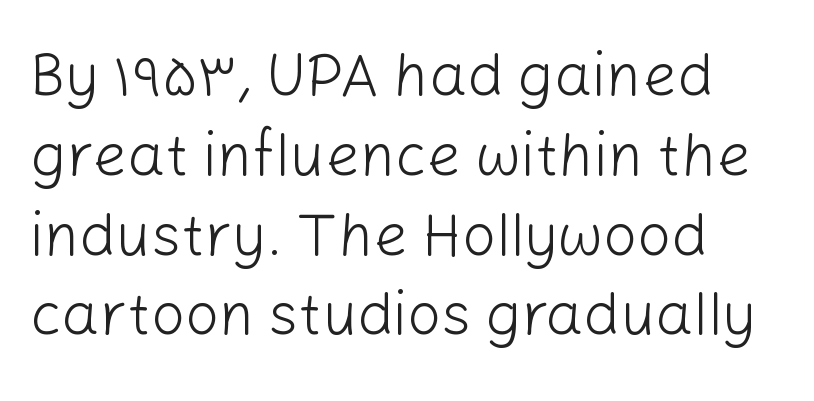
The image shows 60 px light sans-serif type, upright; set left-aligned, normal line spacing (1.33x), normal letter spacing, not underlined; low stroke contrast and a medium x-height.
